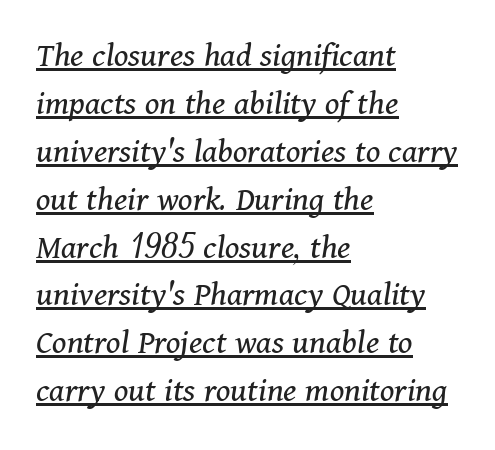
The image shows 36 px regular-weight serif type, italic (leaning right); set left-aligned, normal line spacing (1.33x), normal letter spacing, underlined; medium stroke contrast and a medium x-height.
